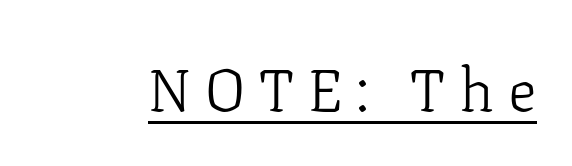
{"serif": "yes", "italic": "no", "bold": "no", "weight": "light", "width": "normal", "stroke_contrast": "low", "x_height": "medium", "monospaced": "no", "underline": "yes", "letter_spacing": "wide", "letter_spacing_em": 0.23, "glyph_px": 60}
